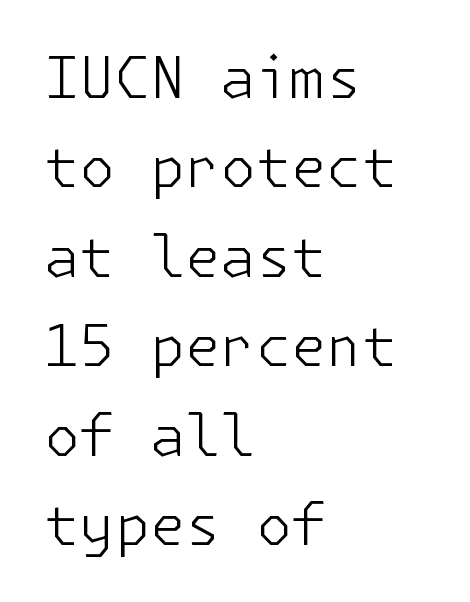
Q: Is the text bold? A: No.
Q: Is the text italic (slanted)? A: No, it is upright.
Q: Is the typeface a serif or a sans-serif typeface? A: Sans-serif.
Q: Is the text underlined? A: No.
Q: How is the paragraph aligned? A: Left-aligned.
Q: Is the spacing between letters normal or unusually wide? A: Normal.
Q: Is the spacing between lines tight, normal or loose? A: Normal.
Q: Width (condensed, normal, or wide)? A: Normal.
Q: Stroke contrast? A: Low.
Q: x-height? A: Medium.
